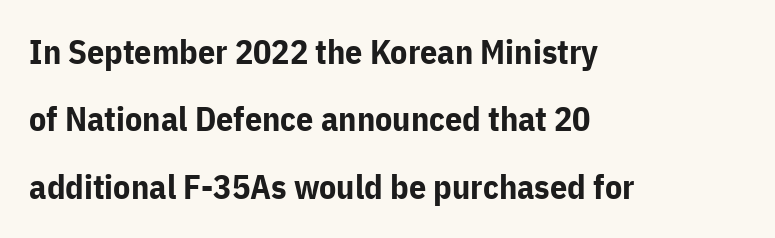
A great deal of white space separates one row of letters from the next. When letters stand straight like this, we call the style roman or upright. The characters look thick and weighty, a clear bold. The paragraph shown leans on its left margin.
